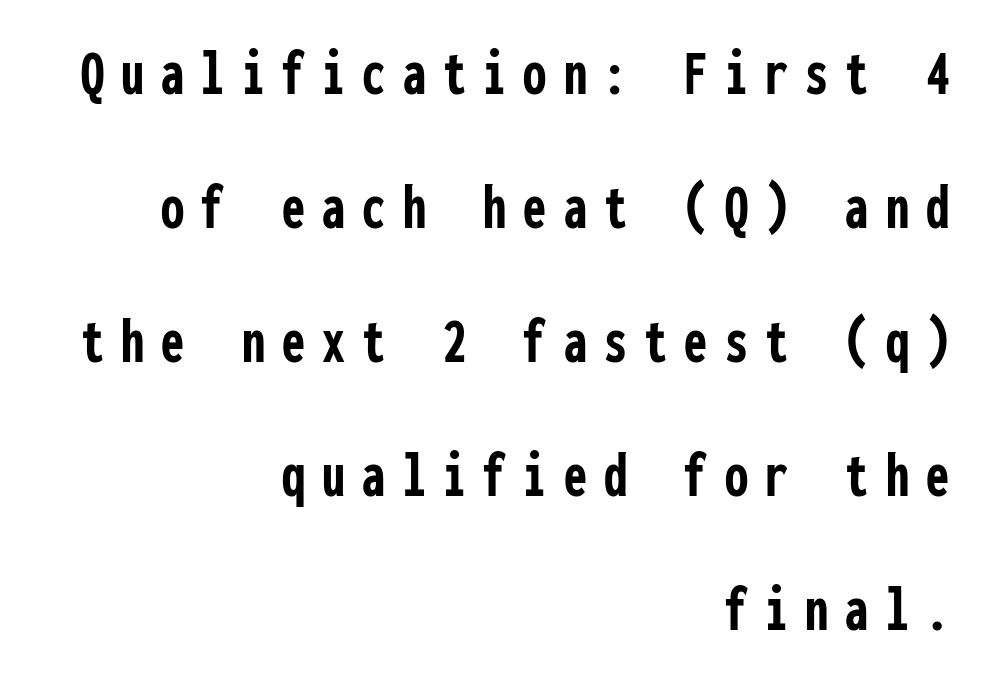
{"serif": "no", "italic": "no", "bold": "yes", "weight": "semibold", "width": "condensed", "stroke_contrast": "low", "x_height": "medium", "monospaced": "yes", "underline": "no", "align": "right", "line_spacing": "loose", "line_spacing_ratio": 2.03, "letter_spacing": "wide", "letter_spacing_em": 0.26, "glyph_px": 66}
